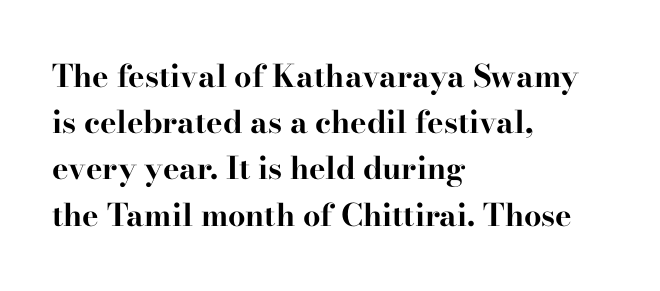
{"serif": "yes", "italic": "no", "bold": "yes", "weight": "bold", "width": "wide", "stroke_contrast": "high", "x_height": "small", "monospaced": "no", "underline": "no", "align": "left", "line_spacing": "normal", "line_spacing_ratio": 1.49, "letter_spacing": "normal", "letter_spacing_em": 0.0, "glyph_px": 31}
